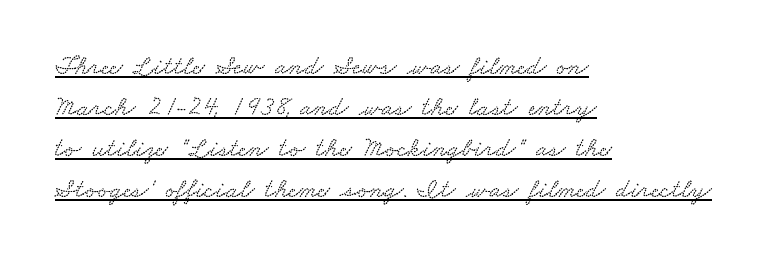
Q: Is the text underlined? A: Yes.
Q: How is the paragraph aligned? A: Left-aligned.
Q: Is the spacing between letters normal or unusually wide? A: Normal.
Q: Is the spacing between lines tight, normal or loose? A: Normal.
